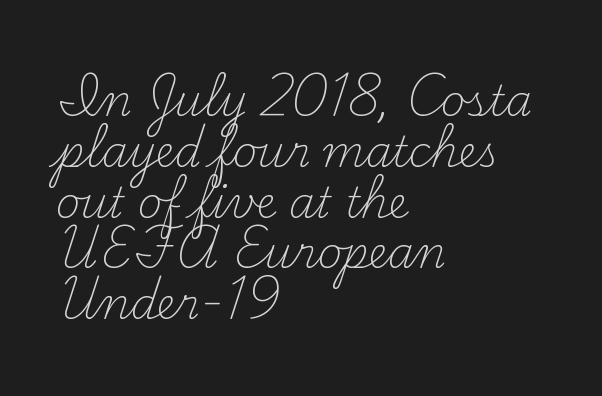
{"bold": "no", "weight": "light", "width": "normal", "stroke_contrast": "medium", "x_height": "small", "monospaced": "no", "underline": "no", "align": "left", "line_spacing_ratio": 1.21, "letter_spacing": "normal", "letter_spacing_em": 0.0, "glyph_px": 42}
